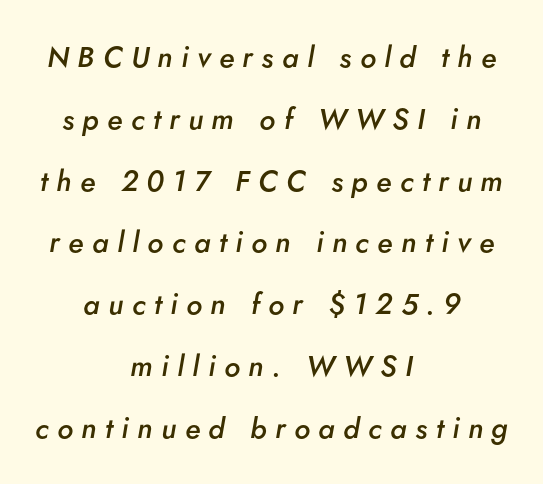
Is the type bold? Partly — it's a semibold, heavier than regular but not fully bold. The passage shown has open, widely tracked lettering throughout. This rendering features lettering with no underline. Notice how the stems are inclined rather than vertical — that's the hallmark of italics. The paragraph shown floats in the horizontal middle. Each letter keeps its own natural width here, so spacing adapts to shape.
